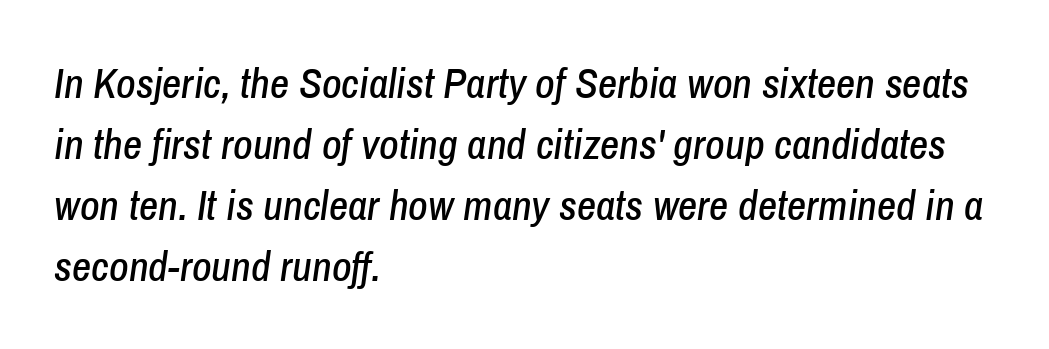
The image shows 42 px condensed type, italic (leaning right); set left-aligned, normal line spacing (1.45x), normal letter spacing, not underlined; low stroke contrast and a medium x-height.
